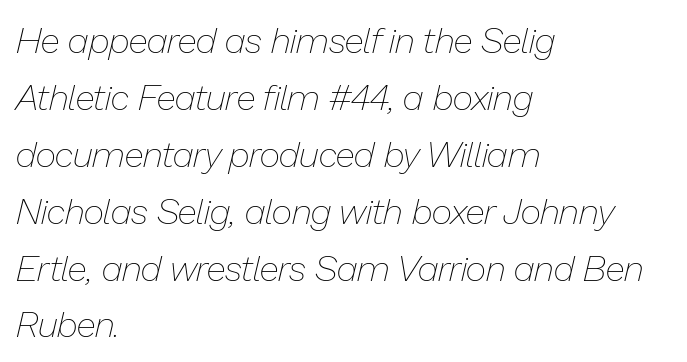
{"italic": "yes", "lean": "right", "slant_degrees": 13, "bold": "no", "weight": "thin", "width": "normal", "stroke_contrast": "low", "x_height": "medium", "monospaced": "no", "underline": "no", "align": "left", "line_spacing": "normal", "line_spacing_ratio": 1.58, "letter_spacing": "normal", "letter_spacing_em": 0.0, "glyph_px": 36}
